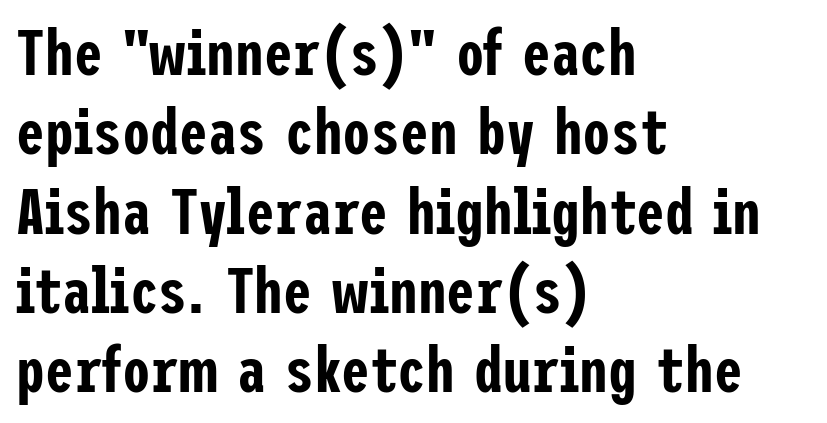
Q: Is the text italic (slanted)? A: No, it is upright.
Q: Is the typeface a serif or a sans-serif typeface? A: Sans-serif.
Q: Is the text underlined? A: No.
Q: How is the paragraph aligned? A: Left-aligned.
Q: Is the spacing between letters normal or unusually wide? A: Normal.
Q: Width (condensed, normal, or wide)? A: Condensed.
Q: Stroke contrast? A: Low.
Q: x-height? A: Medium.
